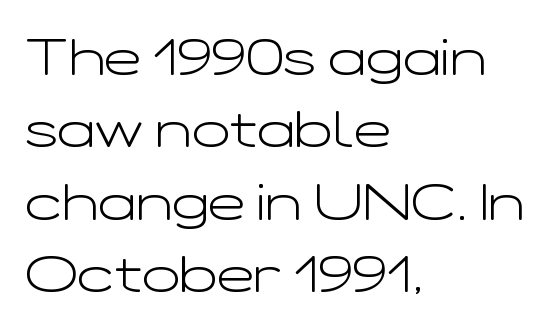
The image shows 50 px light, wide sans-serif type, upright; set left-aligned, normal line spacing (1.45x), normal letter spacing, not underlined; low stroke contrast and a medium x-height.
